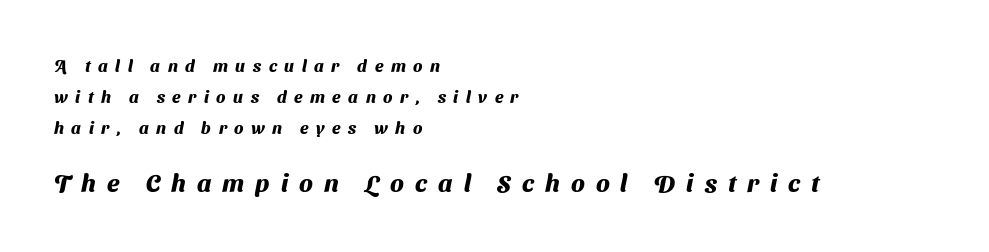
Q: Is the text bold? A: Yes.
Q: Is the text underlined? A: No.
Q: How is the paragraph aligned? A: Left-aligned.
Q: Is the spacing between letters normal or unusually wide? A: Unusually wide.
Q: Which block of text is set in a larger size, the first (top) or the second (bottom)? A: The second (bottom) one.
